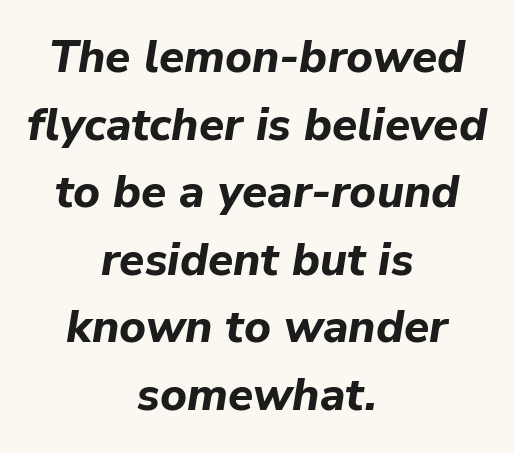
A typesetter would call this leading conventional body-copy spacing. Proportional: the letters do not fall into vertical columns. Plain, unruled lines of type. When letters slant like this, we call the style italic. The lines are quadded center. There is no visible air inserted between adjacent glyphs.
